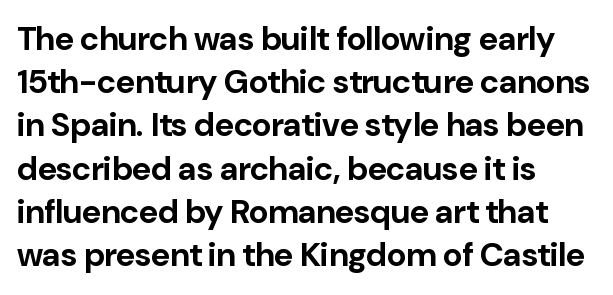
Observe the absence of serifs on each vertical stroke in this sample. Default kerning and tracking; the words read as compact shapes. Each letter keeps its own natural width here, so spacing adapts to shape. Heavy, bold letterforms.
